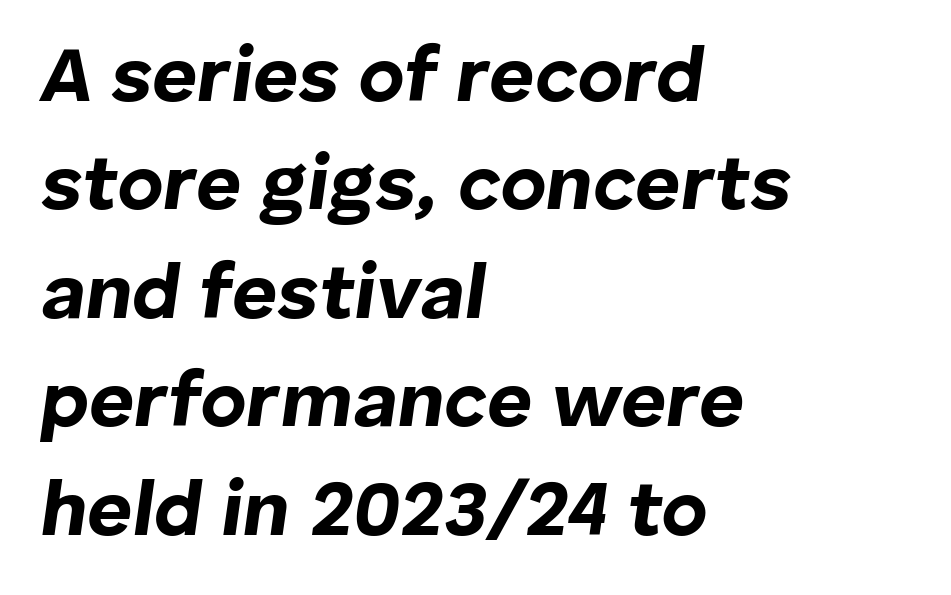
{"italic": "yes", "lean": "right", "slant_degrees": 8, "bold": "yes", "weight": "bold", "width": "normal", "stroke_contrast": "low", "x_height": "medium", "monospaced": "no", "underline": "no", "align": "left", "line_spacing": "normal", "line_spacing_ratio": 1.39, "letter_spacing": "normal", "letter_spacing_em": 0.0, "glyph_px": 78}
